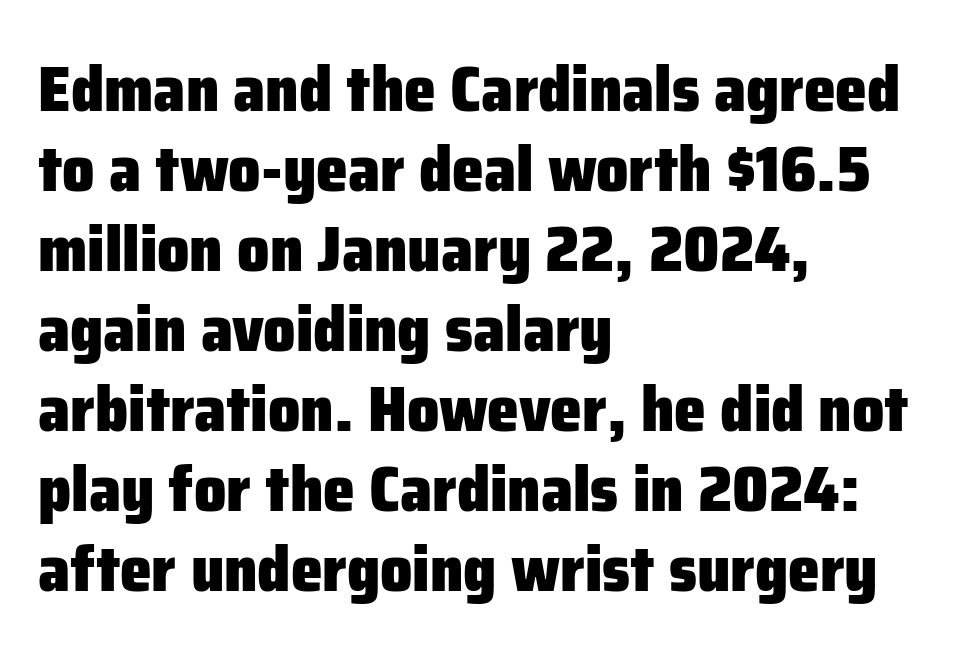
{"serif": "no", "italic": "no", "bold": "yes", "weight": "heavy", "width": "normal", "stroke_contrast": "low", "x_height": "medium", "monospaced": "no", "underline": "no", "align": "left", "line_spacing": "normal", "line_spacing_ratio": 1.25, "letter_spacing": "normal", "letter_spacing_em": 0.0, "glyph_px": 64}
